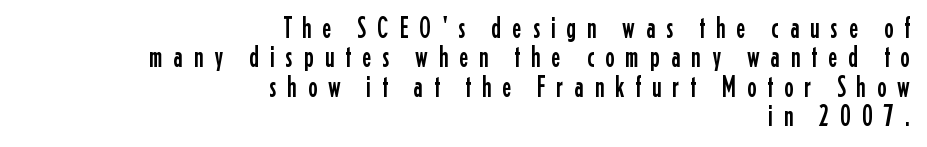
{"serif": "no", "italic": "no", "width": "condensed", "stroke_contrast": "low", "x_height": "medium", "monospaced": "no", "underline": "no", "align": "right", "line_spacing": "tight", "line_spacing_ratio": 1.01, "letter_spacing": "wide", "letter_spacing_em": 0.37, "glyph_px": 29}
